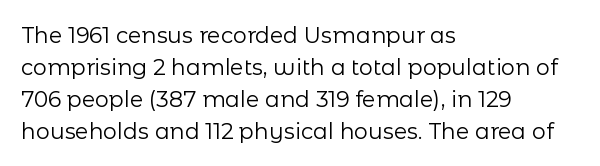
{"italic": "no", "bold": "no", "underline": "no", "align": "left", "line_spacing": "normal", "line_spacing_ratio": 1.45, "letter_spacing": "normal", "letter_spacing_em": 0.0, "glyph_px": 22}
